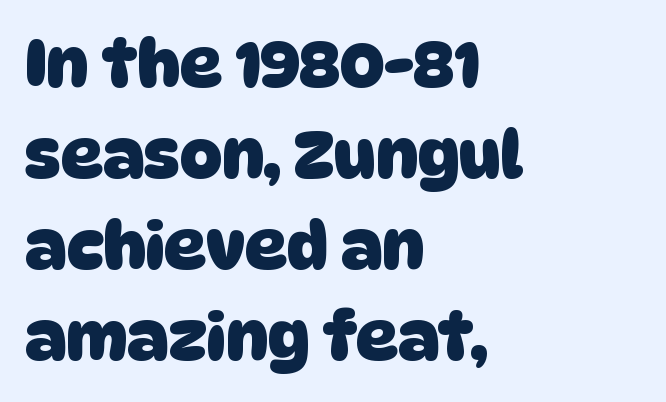
Quick note: interline space is typical. Casual observation: everything's shoved over to the left. Is this a fixed-width face? No — the glyphs have proportional, varying widths. Letterform terminals end flat and unadorned throughout the passage. The space beneath each line is pristine and unruled. Spacing between characters is what you'd get straight out of the box.
